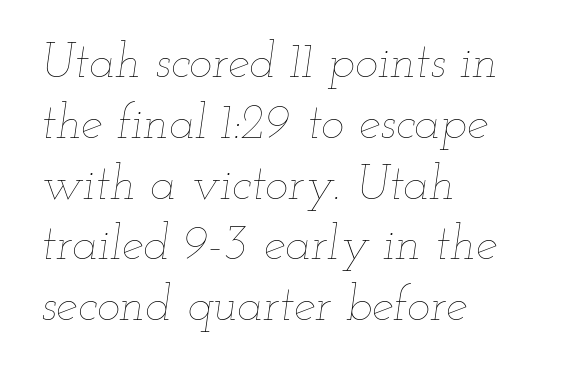
{"italic": "yes", "lean": "right", "slant_degrees": 12, "bold": "no", "weight": "thin", "width": "wide", "stroke_contrast": "low", "x_height": "small", "monospaced": "no", "underline": "no", "align": "left", "line_spacing_ratio": 1.24, "letter_spacing": "normal", "letter_spacing_em": 0.0, "glyph_px": 49}
